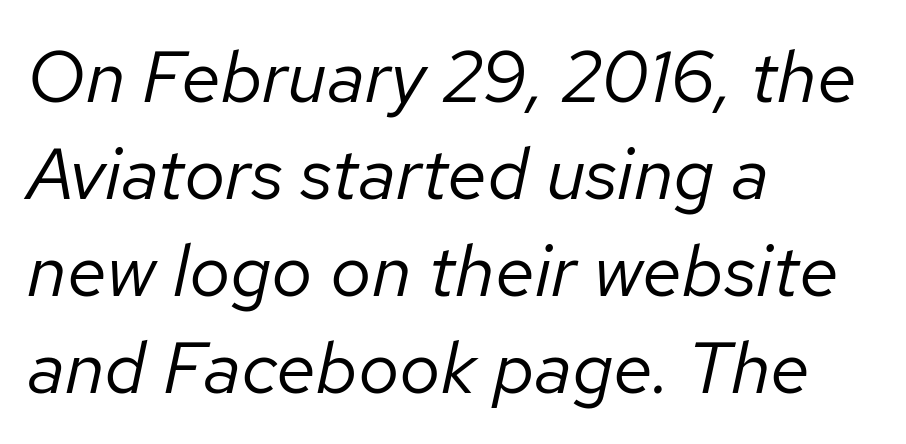
Q: Is the text bold? A: No.
Q: Is the text italic (slanted)? A: Yes, it leans right by about 12 degrees.
Q: Is the text underlined? A: No.
Q: How is the paragraph aligned? A: Left-aligned.
Q: Is the spacing between letters normal or unusually wide? A: Normal.
Q: Is the spacing between lines tight, normal or loose? A: Normal.
Q: Width (condensed, normal, or wide)? A: Normal.
Q: Stroke contrast? A: Low.
Q: x-height? A: Medium.
Q: Monospaced? A: No.
